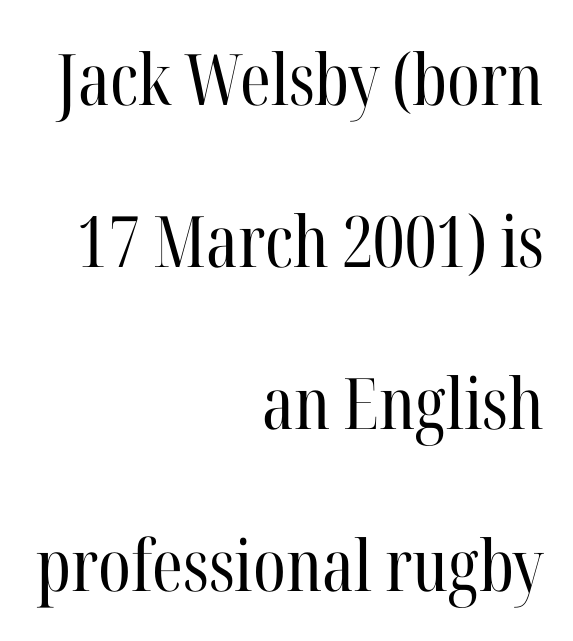
The rendering uses natural spacing where letterforms have individual widths. The lines are spread far apart with generous leading. Each row of text sits above clean, open space. Vertical strokes here are truly vertical.
